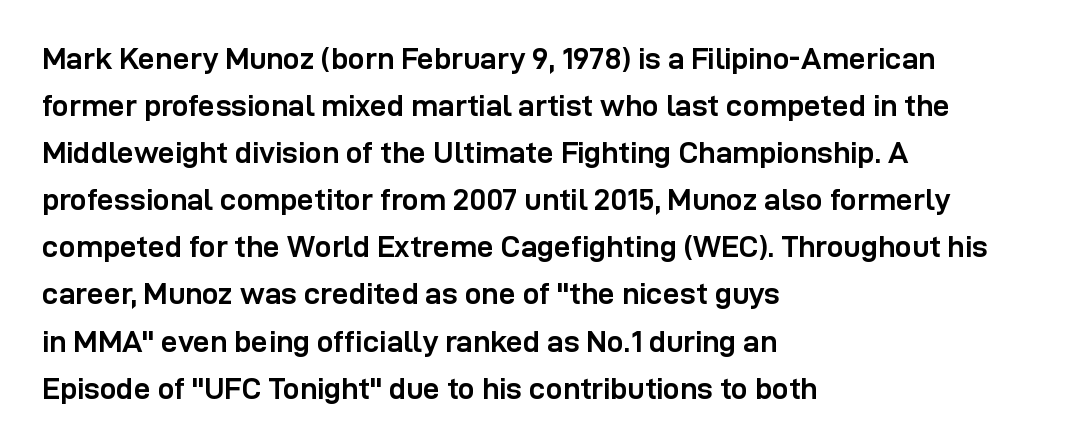
{"serif": "no", "italic": "no", "bold": "yes", "weight": "semibold", "width": "normal", "stroke_contrast": "low", "x_height": "medium", "monospaced": "no", "underline": "no", "align": "left", "line_spacing": "normal", "line_spacing_ratio": 1.57, "letter_spacing": "normal", "letter_spacing_em": 0.0, "glyph_px": 30}
